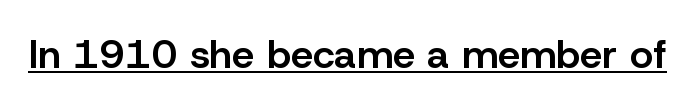
{"serif": "no", "italic": "no", "bold": "semi", "weight": "semibold", "width": "normal", "stroke_contrast": "low", "x_height": "medium", "monospaced": "no", "underline": "yes", "letter_spacing": "normal", "letter_spacing_em": 0.0, "glyph_px": 40}
